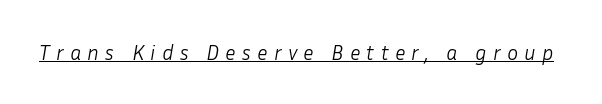
The image shows 21 px text type, italic (leaning right); set unusually wide letter spacing (+0.3 em), underlined.
